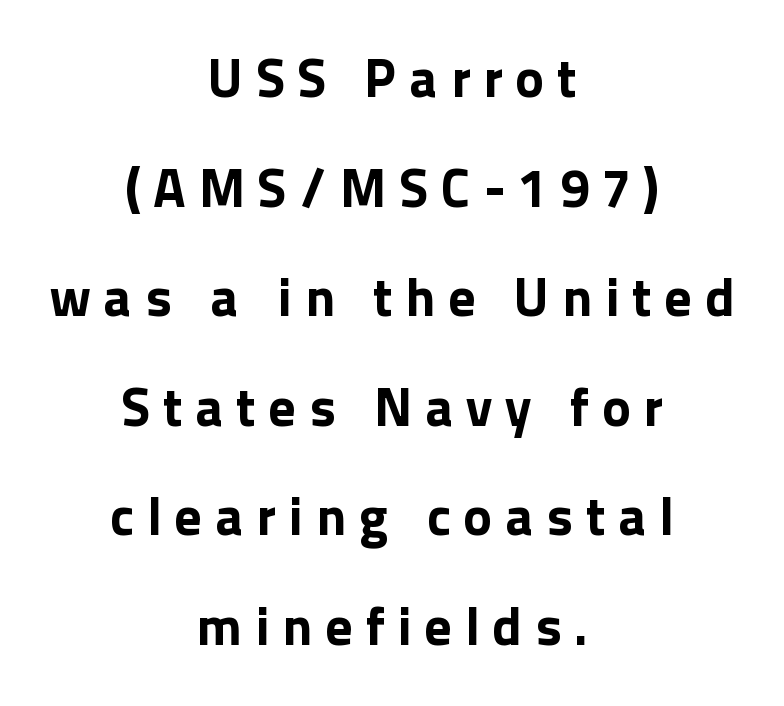
Letterform terminals end flat and unadorned throughout the passage. A roman cut, with each character standing at attention. Letter spacing: wide. Students, observe: this is what heavily led, spacious text looks like.
